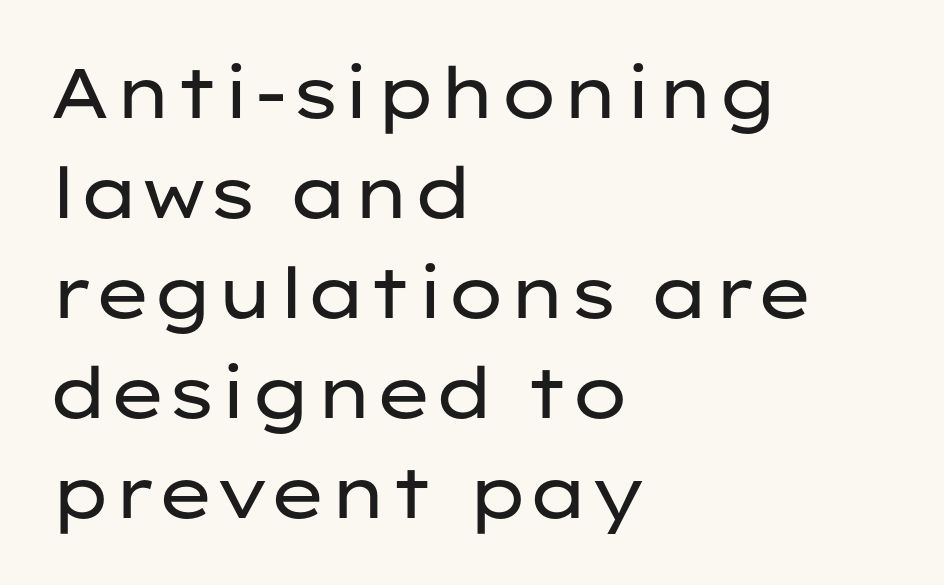
Q: Is the text bold? A: No.
Q: Is the text italic (slanted)? A: No, it is upright.
Q: Is the typeface a serif or a sans-serif typeface? A: Sans-serif.
Q: Is the text underlined? A: No.
Q: How is the paragraph aligned? A: Left-aligned.
Q: Is the spacing between letters normal or unusually wide? A: Normal.
Q: Is the spacing between lines tight, normal or loose? A: Normal.
Q: Width (condensed, normal, or wide)? A: Wide.
Q: Stroke contrast? A: Low.
Q: x-height? A: Medium.
Q: Monospaced? A: No.
